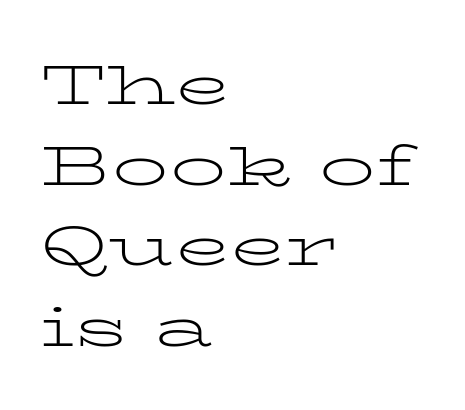
{"serif": "yes", "italic": "no", "bold": "no", "weight": "light", "width": "wide", "stroke_contrast": "low", "x_height": "medium", "monospaced": "no", "underline": "no", "align": "left", "line_spacing": "normal", "line_spacing_ratio": 1.44, "letter_spacing": "normal", "letter_spacing_em": 0.0, "glyph_px": 56}
